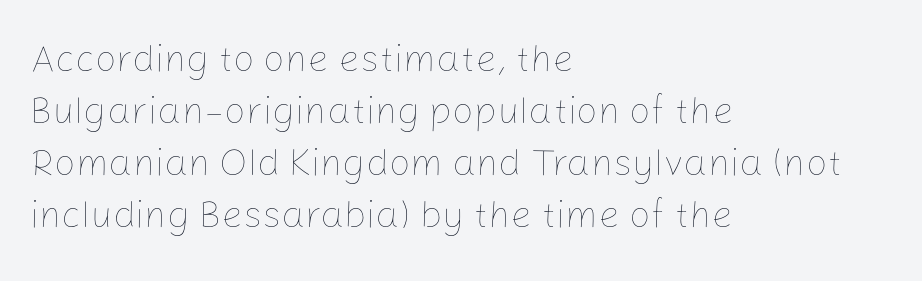
Nothing unusual about the tracking: characters are spaced as the font intends. Do the letters lean? They stand straight. This sample is left-justified, so line endings fall wherever the words run out. The passage shown is not underscored anywhere.
